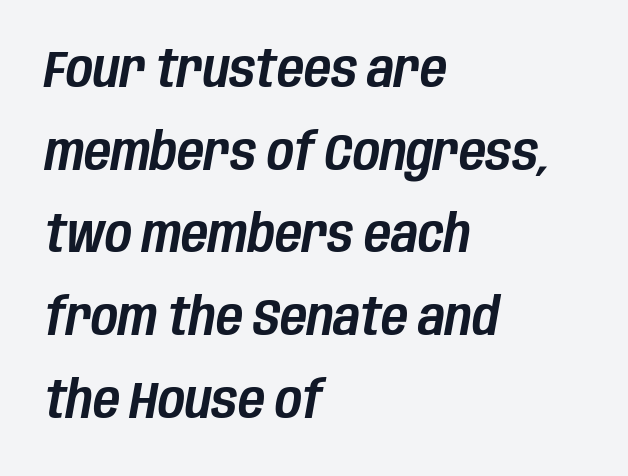
The image shows 52 px condensed type, italic (leaning right); set left-aligned, normal line spacing (1.59x), normal letter spacing, not underlined; low stroke contrast and a large x-height.
